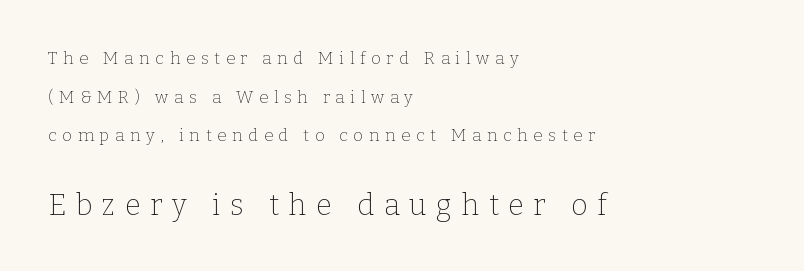
The image shows 29 px thin serif type, upright; set left-aligned, loose line spacing (2.27x), unusually wide letter spacing (+0.33 em), not underlined; the second (bottom) block is 1.71x larger; low stroke contrast and a medium x-height.
